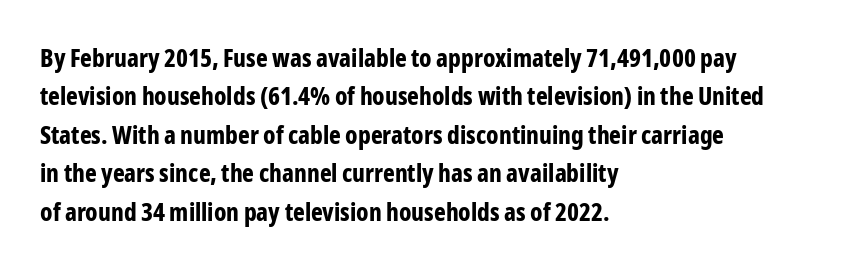
Here the glyphs are tracked normally, forming tight word shapes. Does the weight exceed regular? Yes, all the way to bold. The text block is weighted toward the left margin, trailing off unevenly rightward. Style check: upright. Notice how descenders clear the ascenders below comfortably — that's standard leading. Glance below the letters and you will spot only blank space.
